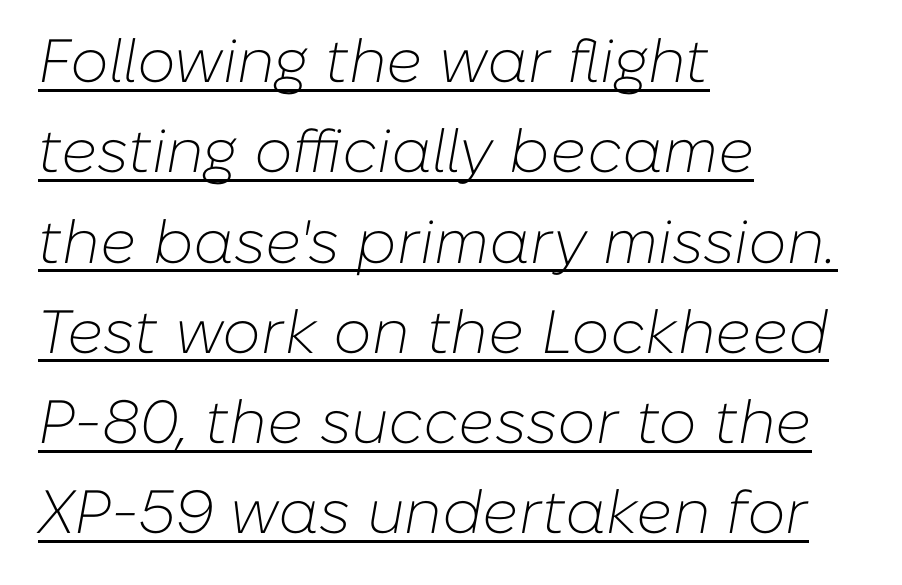
{"italic": "yes", "lean": "right", "slant_degrees": 10, "bold": "no", "weight": "light", "width": "normal", "stroke_contrast": "low", "x_height": "medium", "monospaced": "no", "underline": "yes", "align": "left", "line_spacing": "normal", "line_spacing_ratio": 1.48, "letter_spacing": "normal", "letter_spacing_em": 0.0, "glyph_px": 61}
